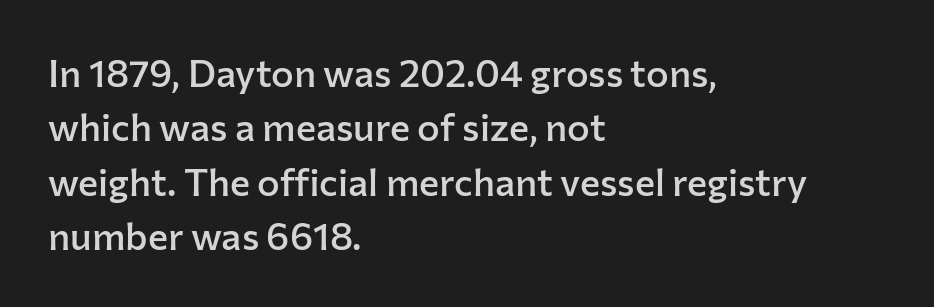
{"serif": "no", "italic": "no", "bold": "semi", "weight": "semibold", "width": "normal", "stroke_contrast": "low", "x_height": "medium", "monospaced": "no", "underline": "no", "align": "left", "line_spacing": "normal", "line_spacing_ratio": 1.43, "letter_spacing": "normal", "letter_spacing_em": 0.0, "glyph_px": 38}
